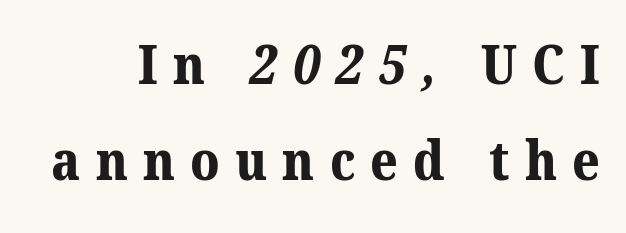
As a designer I'd log this as weight 700, bold. The passage shown is not underscored anywhere. You could only call the tracking loose — the letters float apart. Note: serifs present on the glyphs.
